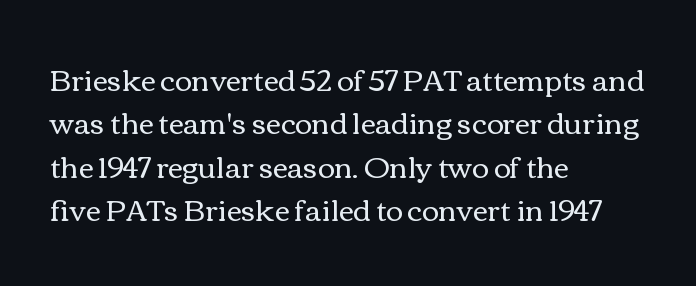
Weight: not bold — regular or lighter. Proportional: the letters do not fall into vertical columns. The rows are spaced the way most documents space them. The rendering keeps characters at their native spacing. The words here are not underlined. The passage is arranged the way most books set body copy — flush left.
